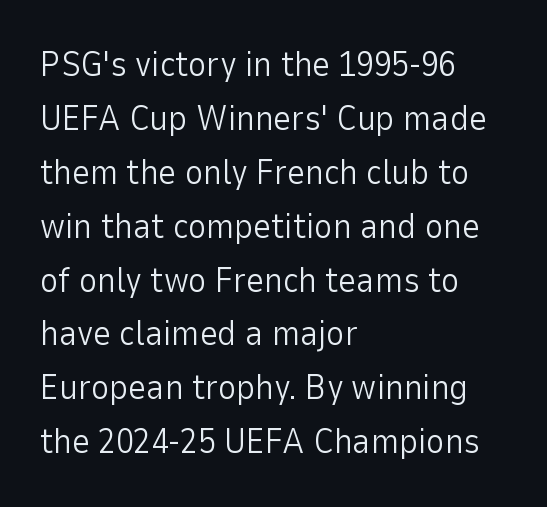
The passage shown is not bold in any degree. The typeface chosen for these lines omits serifs. The rendering keeps characters at their native spacing. A classic flush-left, rag-right setting is used for this passage.
